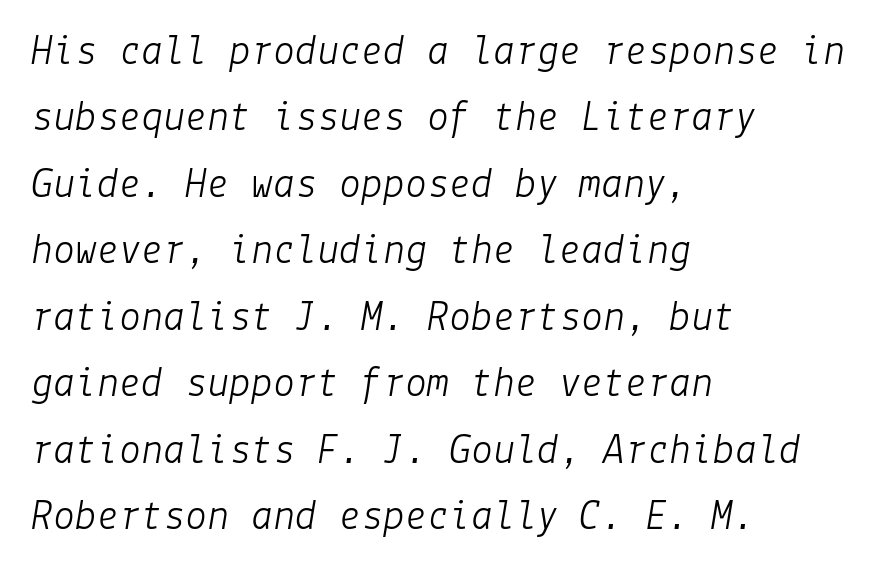
Stroke mass is kept to a normal reading level or below. Is the block centered? No — it sits flush against the left margin. Letters rest on an invisible, unmarked baseline. Designer's note — italics engaged. The letters sit at their default tracking, neither squeezed nor spread.
